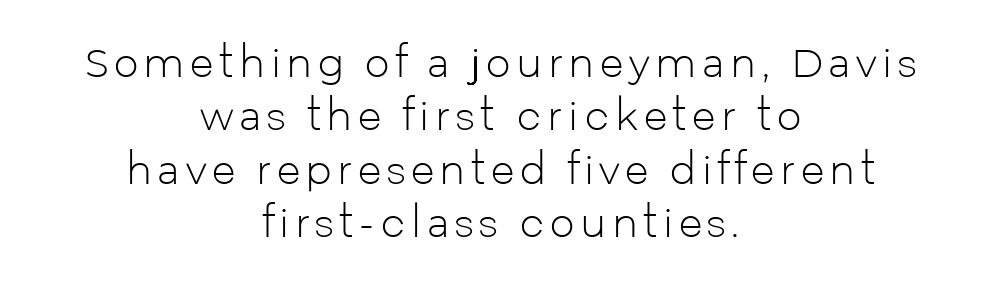
The weight tops out at a normal text grade. Look at the bottom of the vertical strokes: they stop flat, with no serifs. A typesetter would call this proportional, since set widths differ per character. Unmarked baselines from the first word to the last. These lines were composed using upright roman letters. The rendering uses a moderate line-height, typical for paragraphs.
